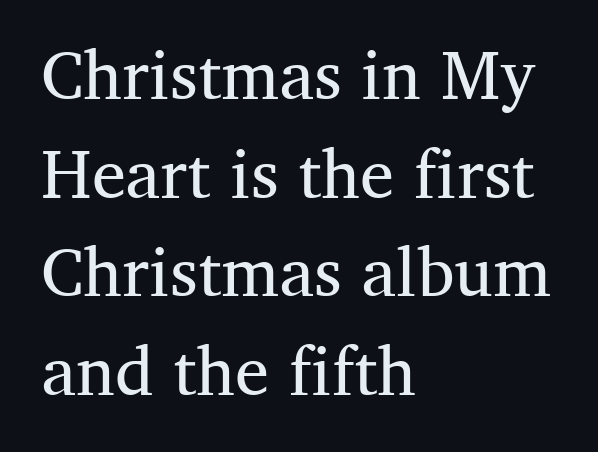
Unmarked baselines from the first word to the last. The strokes are not fattened; the text isn't bold. The letters stand upright; this is a roman face. These lines are rendered in a variable-pitch font. Regarding serifs, this sample has them. The rendering anchors every line to the left-hand side.
